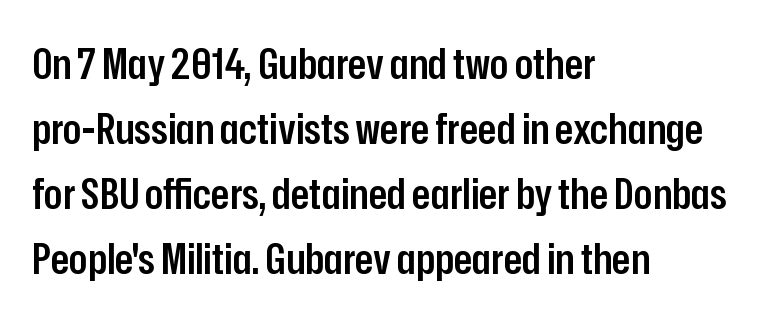
The compositor pushed each line to the left boundary. The rendering shows plain stroke endings on the letterforms — a sans-serif design. The rendering uses a moderate line-height, typical for paragraphs. The space beneath each line is pristine and unruled.
